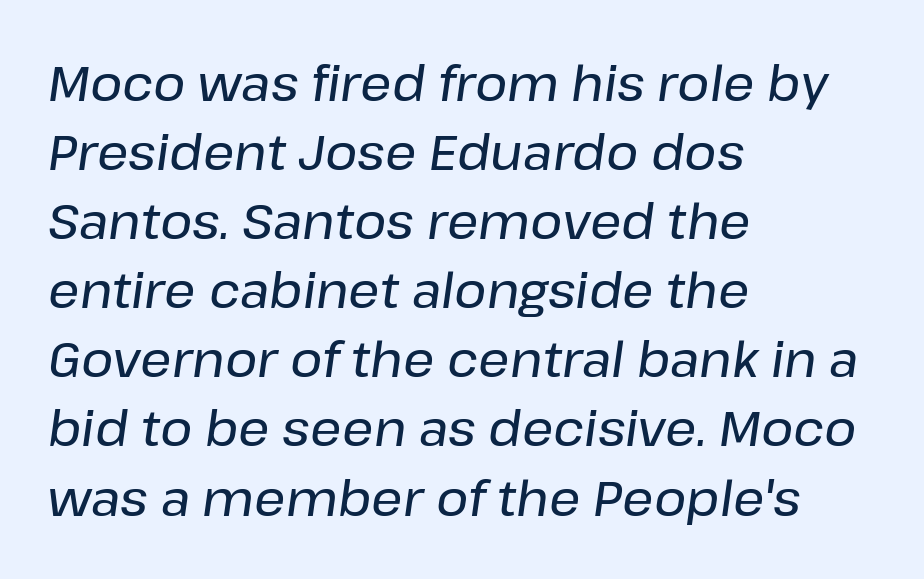
Q: Is the text italic (slanted)? A: Yes, it leans right by about 8 degrees.
Q: Is the text underlined? A: No.
Q: How is the paragraph aligned? A: Left-aligned.
Q: Is the spacing between letters normal or unusually wide? A: Normal.
Q: Is the spacing between lines tight, normal or loose? A: Normal.
Q: Width (condensed, normal, or wide)? A: Normal.
Q: Stroke contrast? A: Low.
Q: x-height? A: Medium.
Q: Monospaced? A: No.
